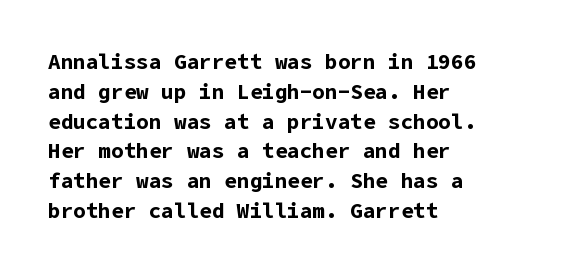
Q: Is the text bold? A: Yes.
Q: Is the text italic (slanted)? A: No, it is upright.
Q: Is the text underlined? A: No.
Q: How is the paragraph aligned? A: Left-aligned.
Q: Is the spacing between letters normal or unusually wide? A: Normal.
Q: Is the spacing between lines tight, normal or loose? A: Normal.
